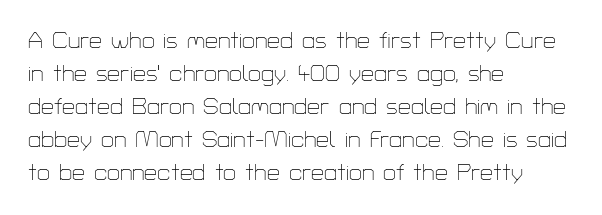
{"italic": "no", "bold": "no", "underline": "no", "align": "left", "line_spacing": "normal", "line_spacing_ratio": 1.44, "letter_spacing": "normal", "letter_spacing_em": 0.0, "glyph_px": 23}
